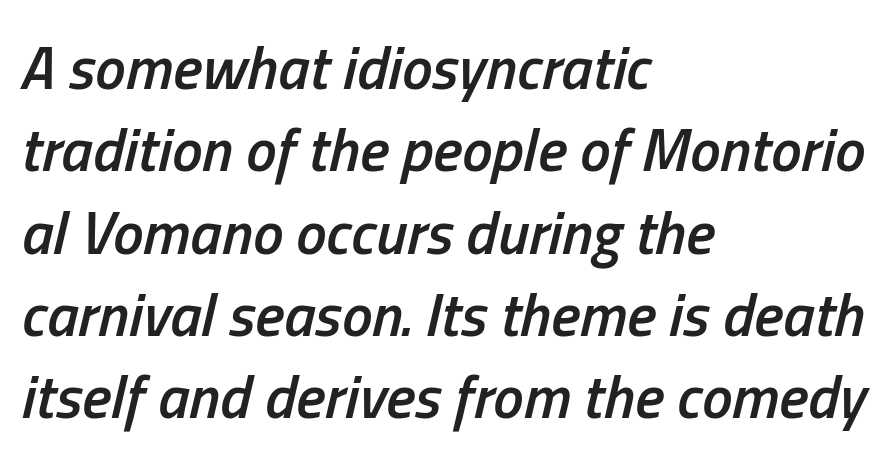
Q: Is the text bold? A: Semi-bold.
Q: Is the text italic (slanted)? A: Yes, it leans right by about 13 degrees.
Q: Is the text underlined? A: No.
Q: How is the paragraph aligned? A: Left-aligned.
Q: Is the spacing between letters normal or unusually wide? A: Normal.
Q: Is the spacing between lines tight, normal or loose? A: Normal.
Q: Width (condensed, normal, or wide)? A: Condensed.
Q: Stroke contrast? A: Low.
Q: x-height? A: Medium.
Q: Monospaced? A: No.
